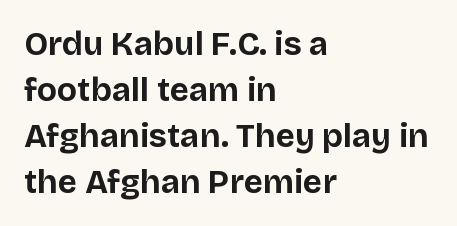
The image shows 33 px bold sans-serif type, upright; set left-aligned, normal line spacing (1.39x), normal letter spacing, not underlined; low stroke contrast and a large x-height.
